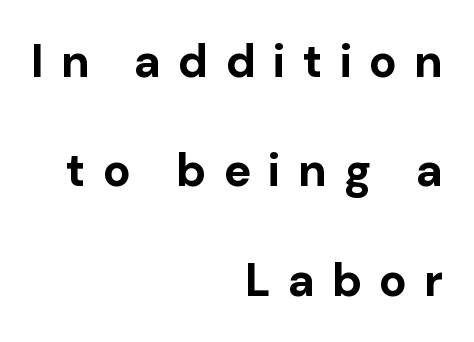
The string is rendered with underlining switched off. The rendering shows plain stroke endings on the letterforms — a sans-serif design. Tall strokes in this sample are plumb rather than angled. The passage shown is typed in a proportional face where columns would drift.
